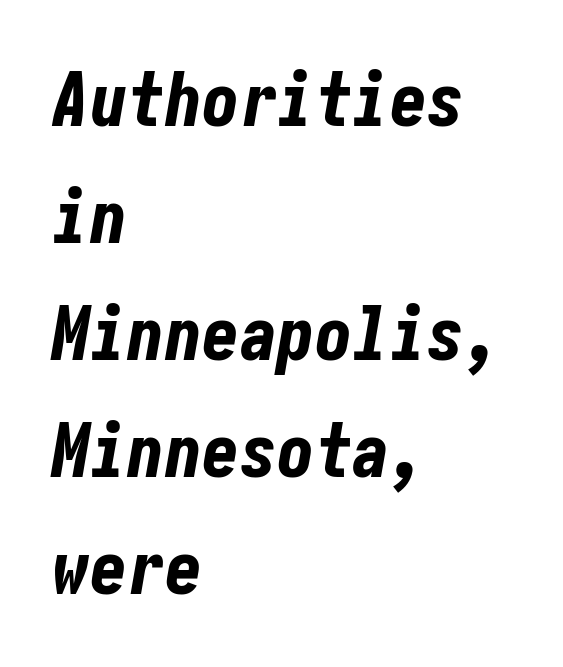
Q: Is the text bold? A: Yes.
Q: Is the text italic (slanted)? A: Yes, it leans right by about 10 degrees.
Q: Is the text underlined? A: No.
Q: How is the paragraph aligned? A: Left-aligned.
Q: Is the spacing between letters normal or unusually wide? A: Normal.
Q: Is the spacing between lines tight, normal or loose? A: Normal.
Q: Width (condensed, normal, or wide)? A: Condensed.
Q: Stroke contrast? A: Low.
Q: x-height? A: Medium.
